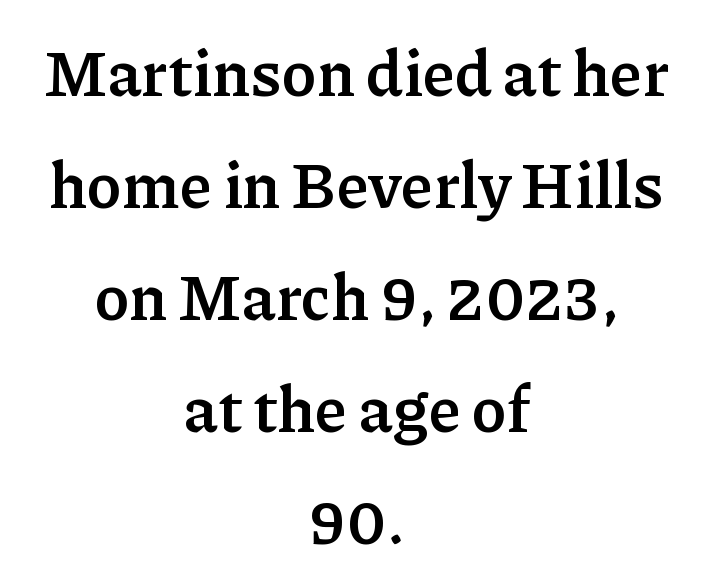
The glyphs are unaccompanied by any horizontal stroke below them. The paragraph has two soft edges and a firm central axis. Glyph-to-glyph distance matches everyday printed text. The characters display serif detailing at their extremities. Students, this is bold: see how much ink each stroke carries.
